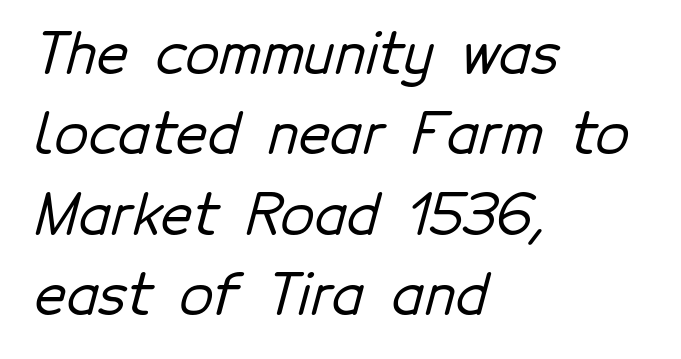
Q: Is the typeface a serif or a sans-serif typeface? A: Sans-serif.
Q: Is the text underlined? A: No.
Q: How is the paragraph aligned? A: Left-aligned.
Q: Is the spacing between letters normal or unusually wide? A: Normal.
Q: Is the spacing between lines tight, normal or loose? A: Normal.
Q: Width (condensed, normal, or wide)? A: Normal.
Q: Stroke contrast? A: Low.
Q: x-height? A: Medium.
Q: Monospaced? A: No.
